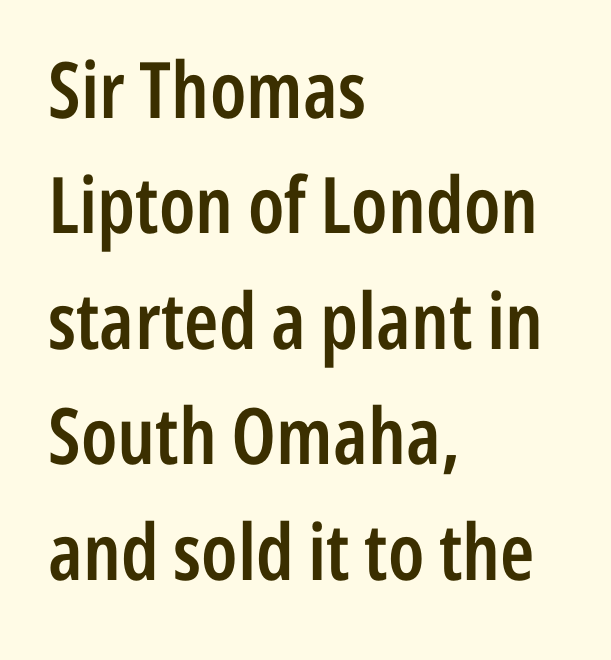
The image shows 78 px semibold, condensed sans-serif type, upright; set left-aligned, normal line spacing (1.48x), normal letter spacing, not underlined; low stroke contrast and a medium x-height.
